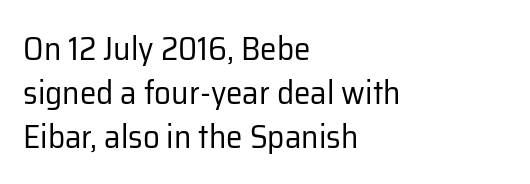
Q: Is the text bold? A: No.
Q: Is the text italic (slanted)? A: No, it is upright.
Q: Is the typeface a serif or a sans-serif typeface? A: Sans-serif.
Q: Is the text underlined? A: No.
Q: How is the paragraph aligned? A: Left-aligned.
Q: Is the spacing between letters normal or unusually wide? A: Normal.
Q: Is the spacing between lines tight, normal or loose? A: Normal.
Q: Width (condensed, normal, or wide)? A: Normal.
Q: Stroke contrast? A: Low.
Q: x-height? A: Medium.
Q: Monospaced? A: No.
